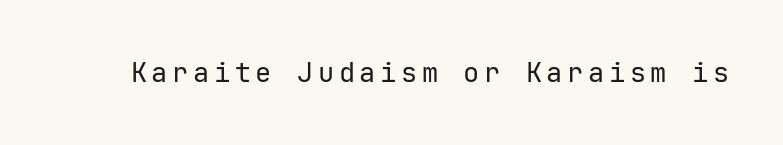
The space directly below the letters is spotless. The letters look calm and open, with moderate or lighter stems. Notice how the stems are strictly vertical — no italics here.
